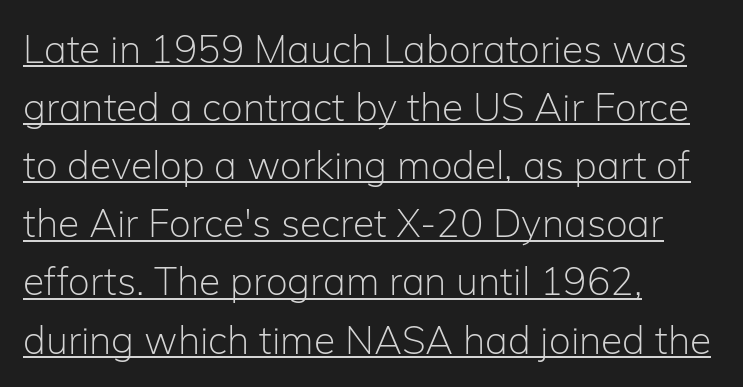
The image shows 39 px light sans-serif type, upright; set left-aligned, normal line spacing (1.49x), normal letter spacing, underlined; low stroke contrast and a medium x-height.
